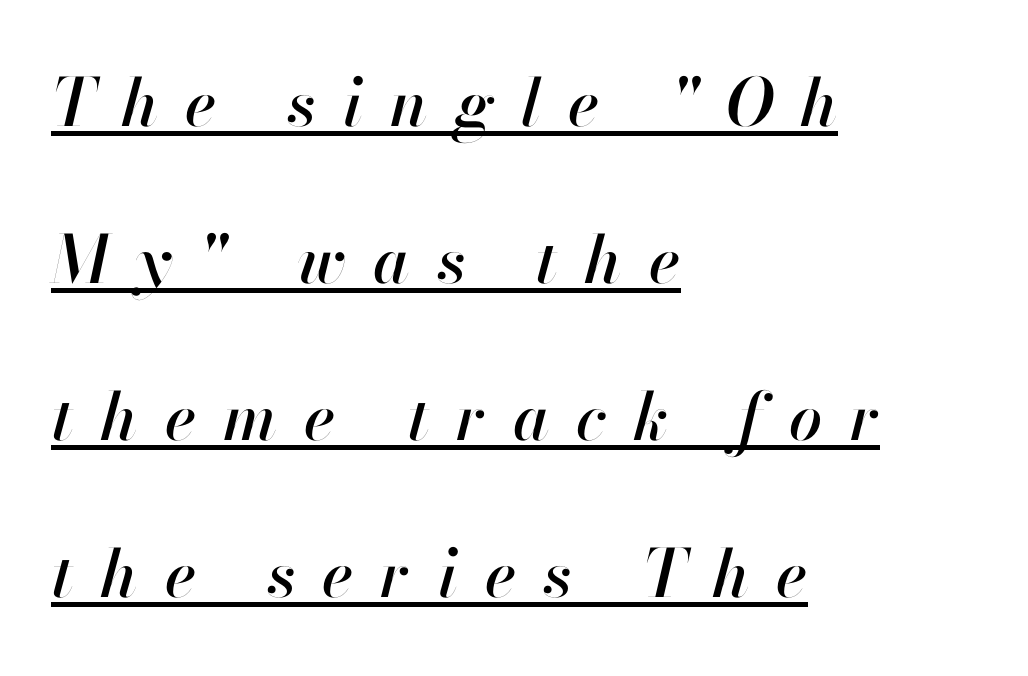
The image shows 66 px text type, italic (leaning right); set left-aligned, loose line spacing (2.38x), unusually wide letter spacing (+0.41 em), underlined; high stroke contrast and a small x-height.
